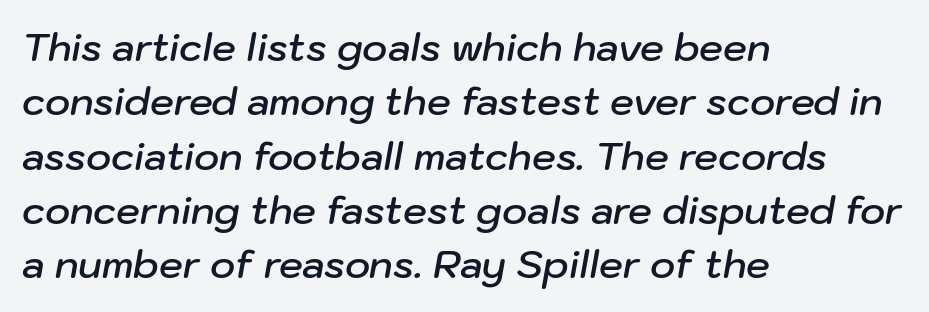
The image shows 38 px semibold type, italic (leaning right); set left-aligned, normal line spacing (1.43x), normal letter spacing, not underlined; low stroke contrast and a medium x-height.
